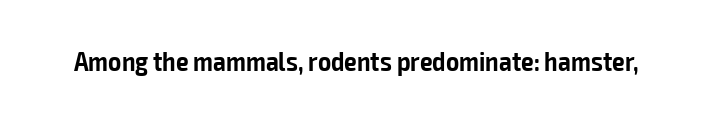
The image shows 28 px semibold, condensed sans-serif type, upright; set normal letter spacing, not underlined; low stroke contrast and a medium x-height.
